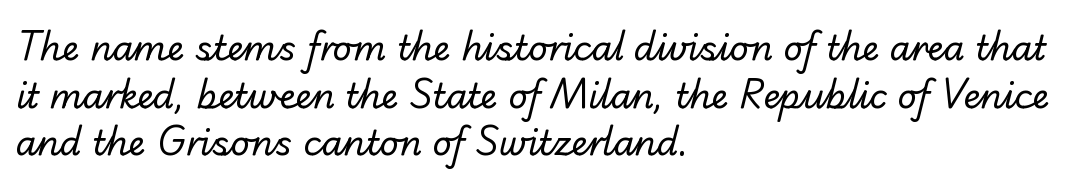
Only glyphs here, with clear space below each row. Summary of weight: not heavy and not bold. A typesetter would label this face a sans. Think of a printed novel: that variable character pitch is what you see here. The typesetter chose a ragged-right arrangement here. Glyph-to-glyph distance matches everyday printed text.
